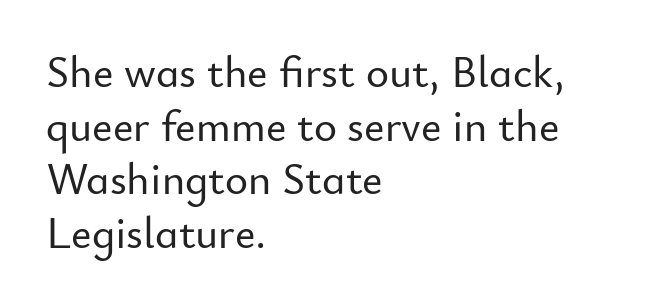
The image shows 44 px sans-serif type, upright; set left-aligned, line spacing 1.22x, normal letter spacing, not underlined; low stroke contrast and a small x-height.
